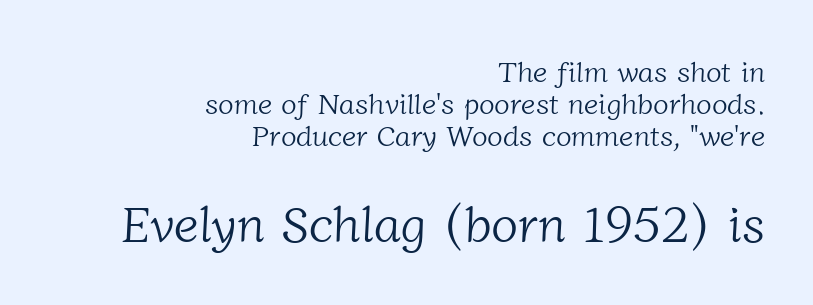
Q: Is the text bold? A: No.
Q: Is the typeface a serif or a sans-serif typeface? A: Serif.
Q: Is the text underlined? A: No.
Q: How is the paragraph aligned? A: Right-aligned.
Q: Is the spacing between letters normal or unusually wide? A: Normal.
Q: Is the spacing between lines tight, normal or loose? A: Tight.
Q: Which block of text is set in a larger size, the first (top) or the second (bottom)? A: The second (bottom) one.
Q: Width (condensed, normal, or wide)? A: Normal.
Q: Stroke contrast? A: Low.
Q: x-height? A: Medium.
Q: Monospaced? A: No.
